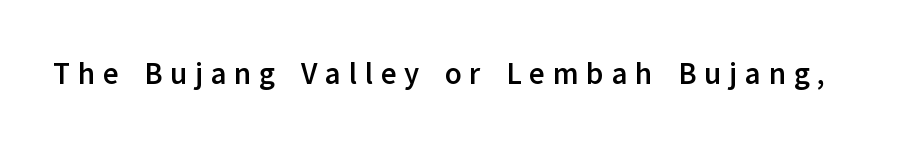
The letters carry no serifs — their stems end cleanly without finishing strokes. Varying glyph widths throughout — classic text-font behaviour. The face used here has the dense, thick strokes of a bold. A bare baseline throughout the passage.
